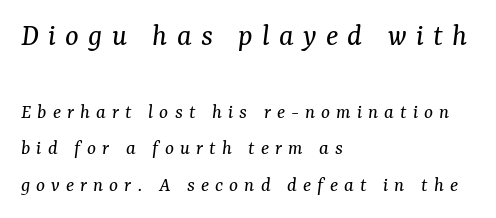
Q: Is the text bold? A: No.
Q: Is the text italic (slanted)? A: Yes, it leans right by about 7 degrees.
Q: Is the typeface a serif or a sans-serif typeface? A: Serif.
Q: Is the text underlined? A: No.
Q: How is the paragraph aligned? A: Left-aligned.
Q: Is the spacing between letters normal or unusually wide? A: Unusually wide.
Q: Which block of text is set in a larger size, the first (top) or the second (bottom)? A: The first (top) one.
Q: Width (condensed, normal, or wide)? A: Normal.
Q: Stroke contrast? A: Medium.
Q: x-height? A: Medium.
Q: Monospaced? A: No.
